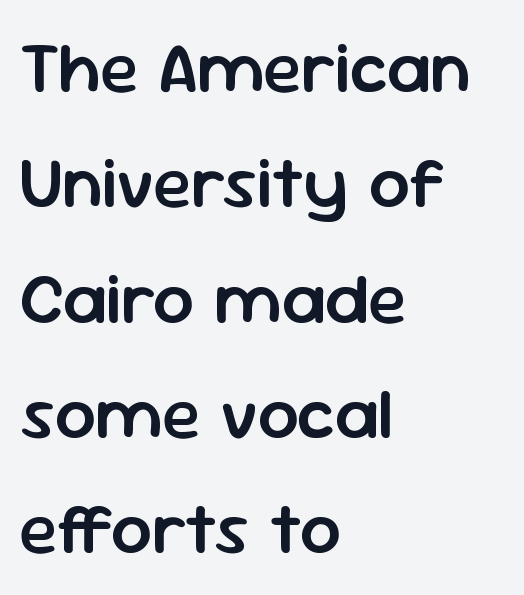
Each glyph is drawn with semibold strokes, heavier than normal yet not fully bold. A student would call this left alignment; a typographer would say flush left, rag right. Bare-footed words on every line. If you measured baseline to baseline, you'd find a middling distance. The typeface chosen for these lines omits serifs.
